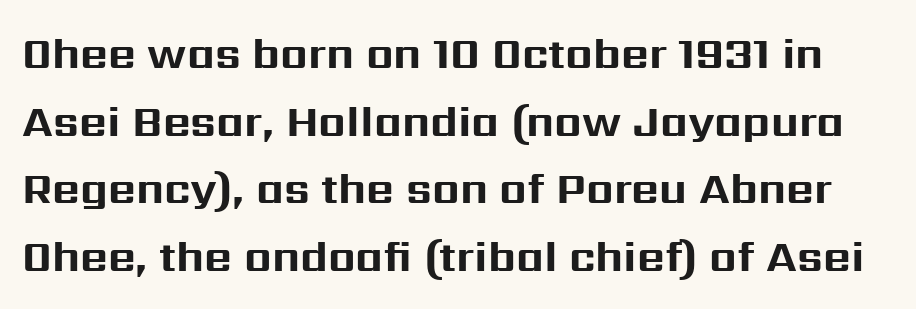
The image shows 43 px bold sans-serif type, upright; set normal line spacing (1.57x), normal letter spacing, not underlined; medium stroke contrast and a medium x-height.
